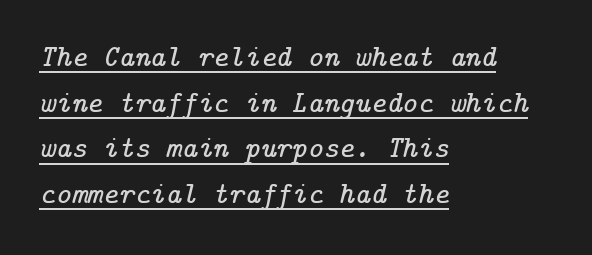
The image shows 30 px serif type, italic (leaning right); set left-aligned, normal line spacing (1.52x), normal letter spacing, underlined; low stroke contrast and a medium x-height.
